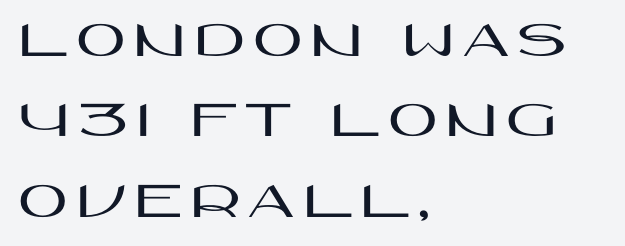
{"serif": "no", "italic": "no", "width": "wide", "stroke_contrast": "high", "x_height": "large", "monospaced": "no", "underline": "no", "align": "left", "line_spacing": "normal", "line_spacing_ratio": 1.49, "glyph_px": 54}
